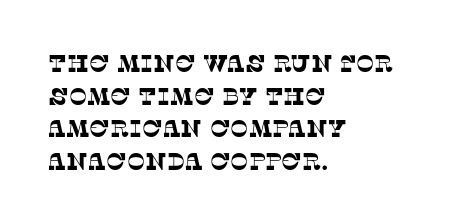
The text block is weighted toward the left margin, trailing off unevenly rightward. Tracking here is standard; glyphs follow each other at the usual distance. Vertically, the passage feels balanced, rows spaced as you'd expect. Type without underlining.
